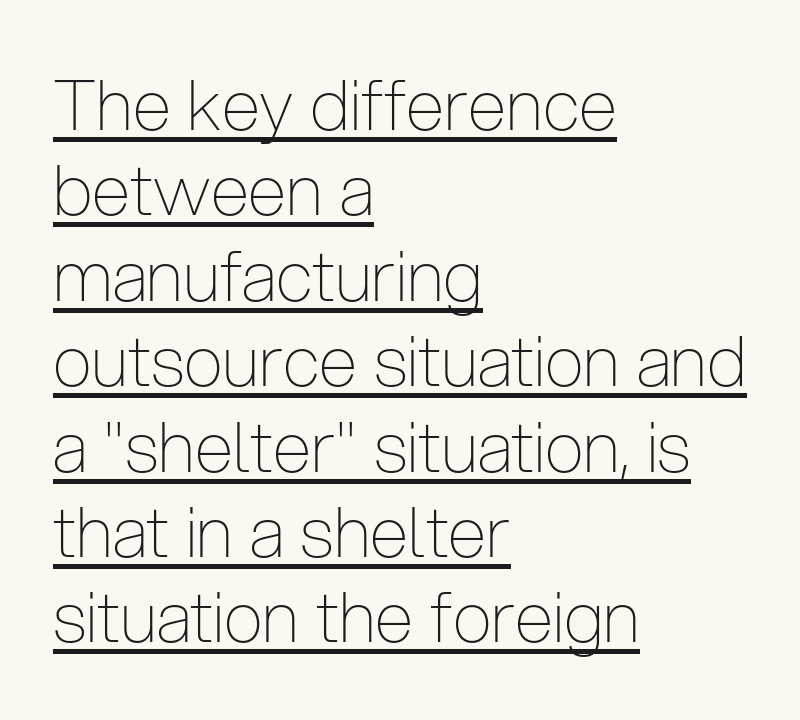
{"serif": "no", "italic": "no", "bold": "no", "weight": "thin", "width": "condensed", "stroke_contrast": "low", "x_height": "medium", "monospaced": "no", "underline": "yes", "align": "left", "line_spacing_ratio": 1.22, "letter_spacing": "normal", "letter_spacing_em": 0.0, "glyph_px": 70}
